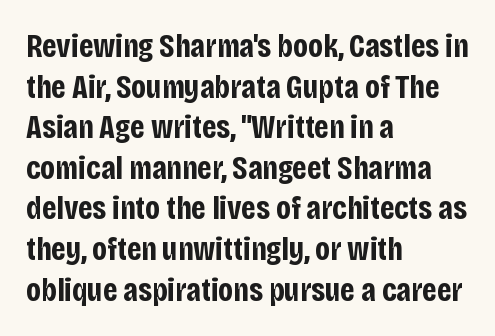
Tracking here is standard; glyphs follow each other at the usual distance. Check where the strokes stop: nothing finishes them off — pure sans. Here the designer chose a conventional face with non-uniform glyph widths. The font's upright variant was chosen for this text. Line beginnings align vertically; line endings do not.
